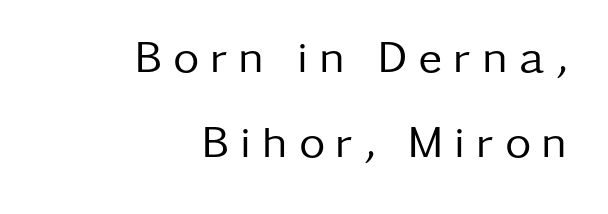
{"serif": "no", "italic": "no", "bold": "no", "weight": "regular", "width": "normal", "stroke_contrast": "low", "x_height": "medium", "monospaced": "no", "underline": "no", "align": "right", "line_spacing_ratio": 1.89, "letter_spacing": "wide", "letter_spacing_em": 0.25, "glyph_px": 45}
